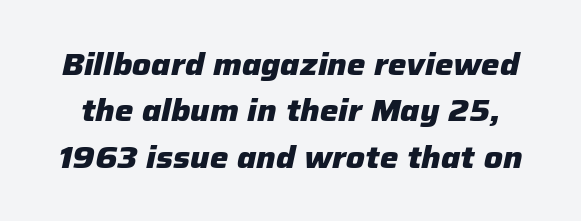
Would a proofreader flag this as italicized? Yes. The strip under each line holds only bare page. The font is running at its bold setting. The space between consecutive lines is moderate. You could not count columns in this text — the font is proportionally spaced. The rendering keeps characters at their native spacing.
